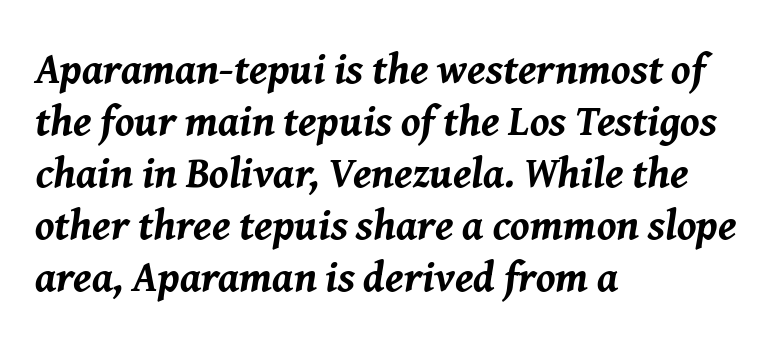
Q: Is the text bold? A: Yes.
Q: Is the text italic (slanted)? A: Yes, it leans right by about 8 degrees.
Q: Is the text underlined? A: No.
Q: How is the paragraph aligned? A: Left-aligned.
Q: Is the spacing between letters normal or unusually wide? A: Normal.
Q: Width (condensed, normal, or wide)? A: Normal.
Q: Stroke contrast? A: Medium.
Q: x-height? A: Medium.
Q: Monospaced? A: No.
